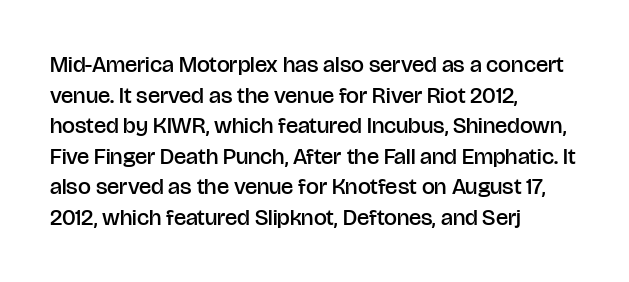
{"italic": "no", "bold": "semi", "underline": "no", "align": "left", "line_spacing": "normal", "line_spacing_ratio": 1.33, "letter_spacing": "normal", "letter_spacing_em": 0.0, "glyph_px": 23}
